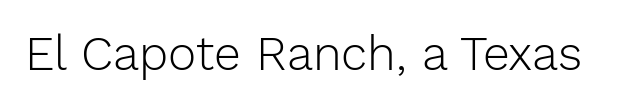
{"serif": "no", "italic": "no", "bold": "no", "weight": "light", "width": "normal", "stroke_contrast": "low", "x_height": "medium", "monospaced": "no", "underline": "no", "letter_spacing": "normal", "letter_spacing_em": 0.0, "glyph_px": 48}
